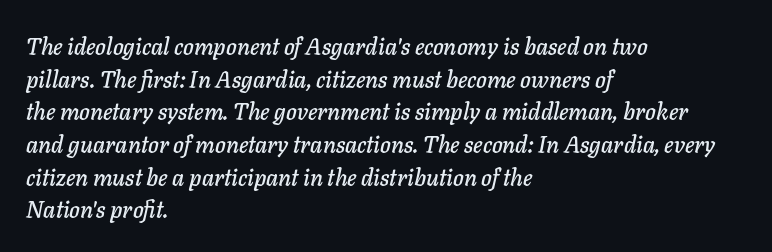
The image shows 23 px text type, italic (leaning right); set left-aligned, normal line spacing (1.42x), normal letter spacing, not underlined.
